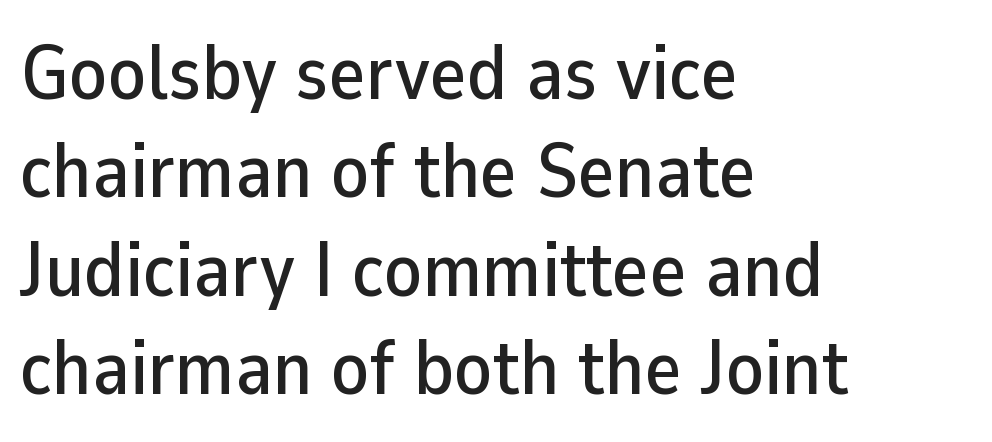
These lines stack with their left ends in a neat column. Regular leading. Students, note that the glyphs here touch the page at normal intervals. Notice how the stems are strictly vertical — no italics here.
